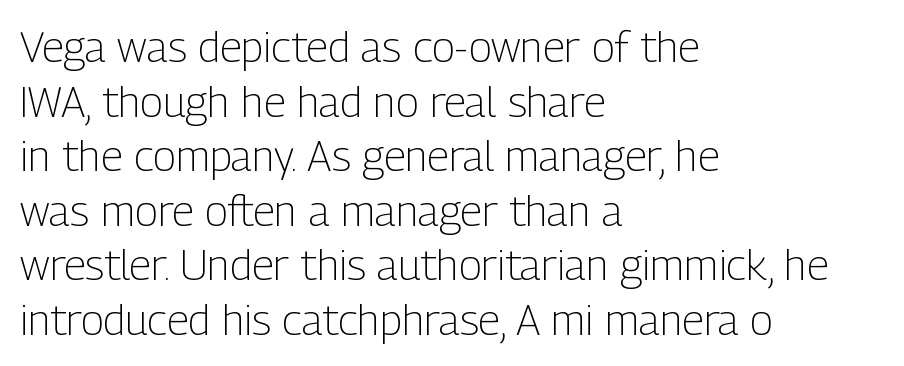
Q: Is the text bold? A: No.
Q: Is the text italic (slanted)? A: No, it is upright.
Q: Is the typeface a serif or a sans-serif typeface? A: Sans-serif.
Q: Is the text underlined? A: No.
Q: How is the paragraph aligned? A: Left-aligned.
Q: Is the spacing between letters normal or unusually wide? A: Normal.
Q: Is the spacing between lines tight, normal or loose? A: Normal.
Q: Width (condensed, normal, or wide)? A: Condensed.
Q: Stroke contrast? A: Low.
Q: x-height? A: Medium.
Q: Monospaced? A: No.
